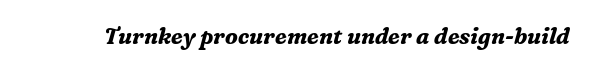
{"italic": "yes", "lean": "right", "slant_degrees": 16, "bold": "yes", "underline": "no", "letter_spacing": "normal", "letter_spacing_em": 0.0, "glyph_px": 22}
